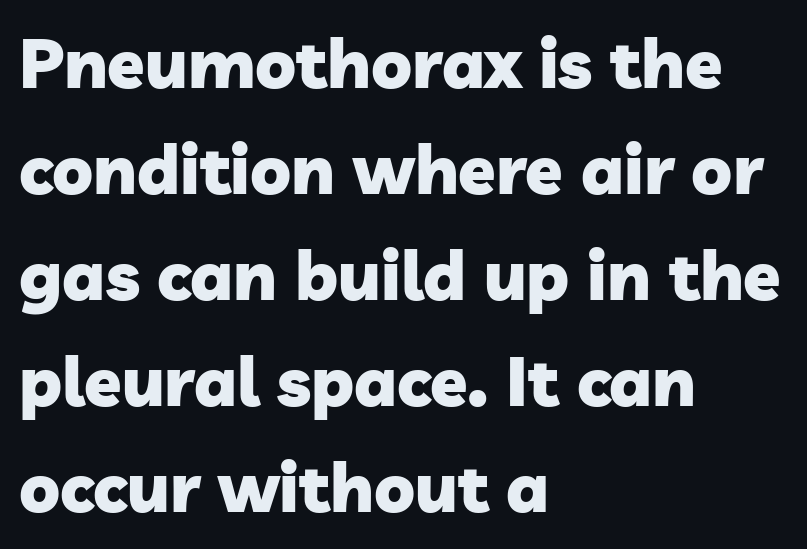
Q: Is the text bold? A: Yes.
Q: Is the typeface a serif or a sans-serif typeface? A: Sans-serif.
Q: Is the text underlined? A: No.
Q: How is the paragraph aligned? A: Left-aligned.
Q: Is the spacing between letters normal or unusually wide? A: Normal.
Q: Is the spacing between lines tight, normal or loose? A: Normal.
Q: Width (condensed, normal, or wide)? A: Normal.
Q: Stroke contrast? A: Low.
Q: x-height? A: Medium.
Q: Monospaced? A: No.
